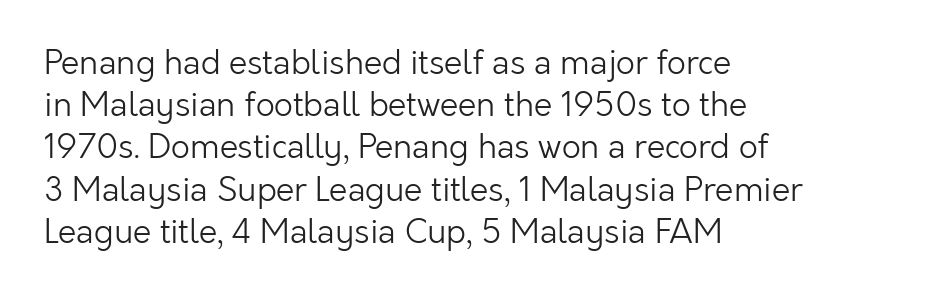
{"serif": "no", "italic": "no", "bold": "no", "weight": "light", "width": "normal", "stroke_contrast": "low", "x_height": "medium", "monospaced": "no", "underline": "no", "align": "left", "line_spacing": "normal", "line_spacing_ratio": 1.28, "letter_spacing": "normal", "letter_spacing_em": 0.0, "glyph_px": 33}
